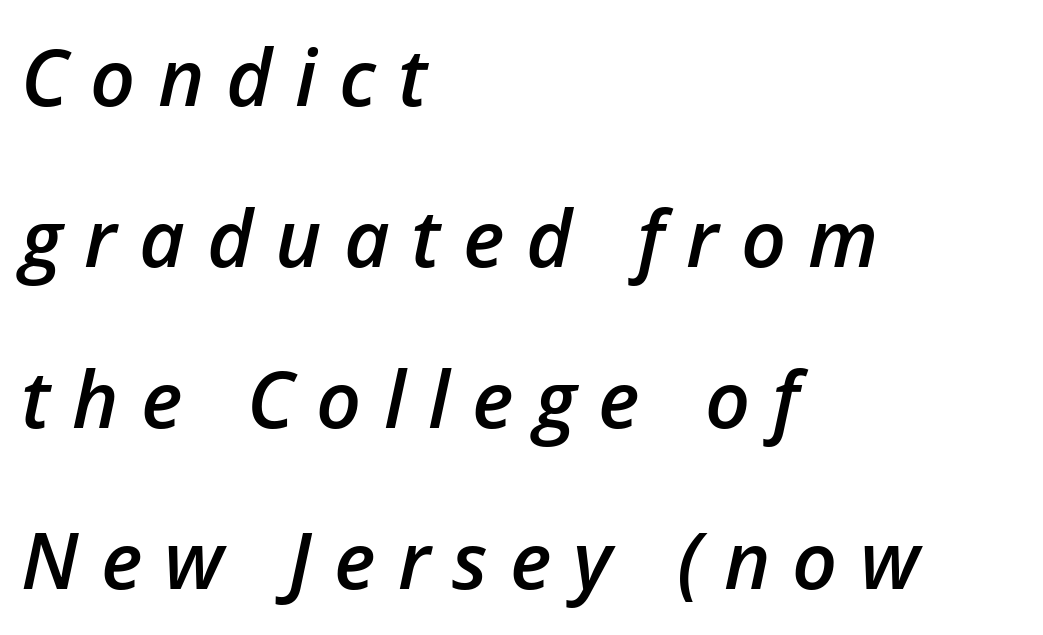
Compared with typical paragraphs, the rows here are farther apart. The paragraph shown leans on its left margin. A somewhat darkened texture: the type is semibold rather than bold. Spacing verdict: proportional, widths tailored to each character. Slanted lettering throughout.
